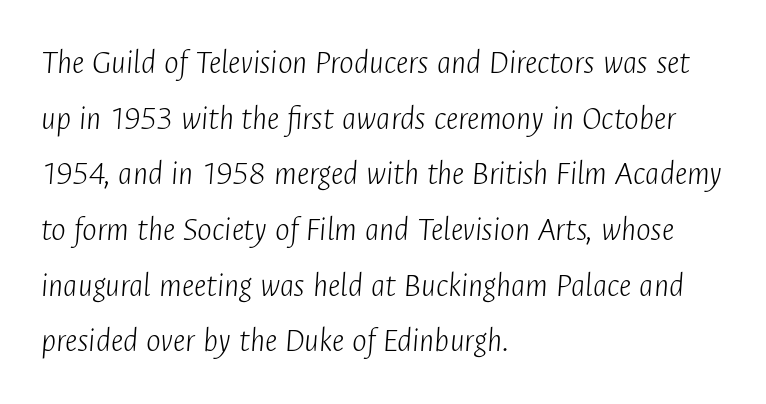
Q: Is the text bold? A: No.
Q: Is the text italic (slanted)? A: Yes, it leans right by about 4 degrees.
Q: Is the text underlined? A: No.
Q: How is the paragraph aligned? A: Left-aligned.
Q: Is the spacing between letters normal or unusually wide? A: Normal.
Q: Is the spacing between lines tight, normal or loose? A: Normal.
Q: Width (condensed, normal, or wide)? A: Condensed.
Q: Stroke contrast? A: Low.
Q: x-height? A: Medium.
Q: Monospaced? A: No.
